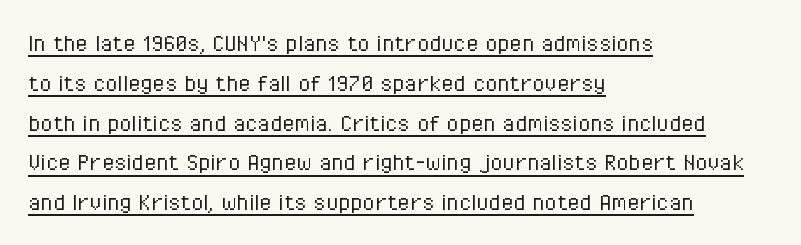
The image shows 28 px light, condensed sans-serif type, upright; set left-aligned, normal line spacing (1.42x), normal letter spacing, underlined; low stroke contrast and a medium x-height.
